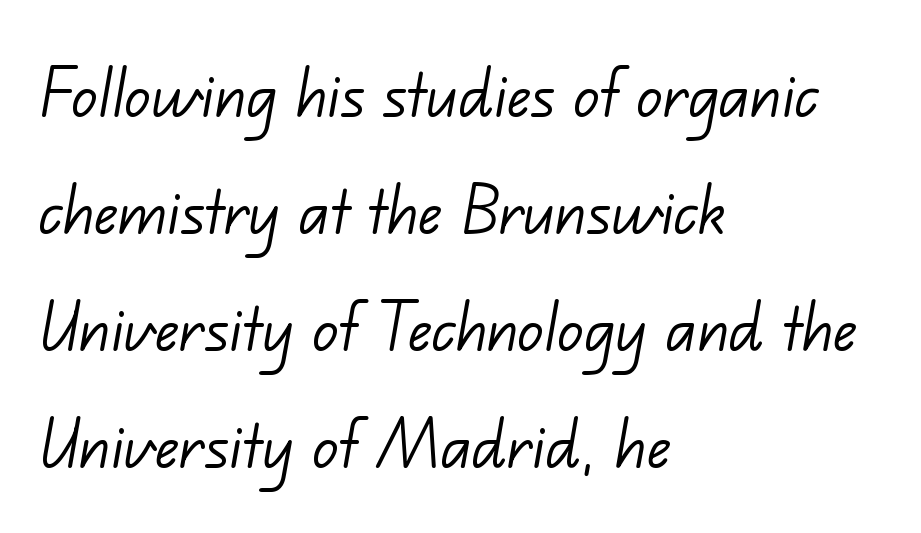
The designer left line spacing at the default. The horizontal fit of the characters is conventional and even. The face used here is proportionally spaced, like ordinary book or web type. Caption: face not bold, strokes unweighted. Which margin do the lines hug? The left one — the right edge is uneven.
